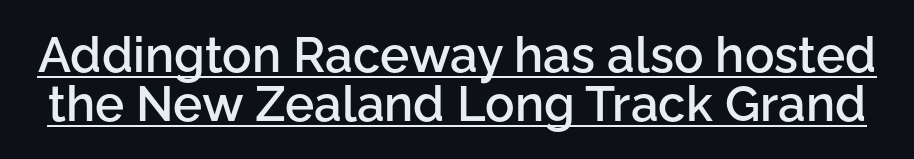
Weight: semibold (demi). Cramped leading. This sample has the flowing, uneven cadence of proportional lettering. Serif or sans? Sans — the stroke terminals are bare. Each line of the rendering has a horizontal stroke beneath the glyphs. Observe the ordinary spacing: letters are neighbours, not strangers.
